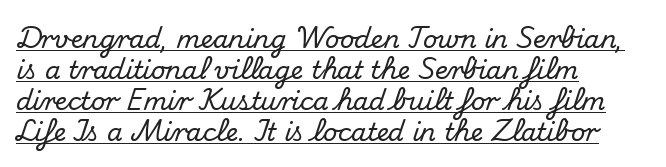
{"underline": "yes", "align": "left", "line_spacing_ratio": 1.24, "letter_spacing": "normal", "letter_spacing_em": 0.0, "glyph_px": 25}
